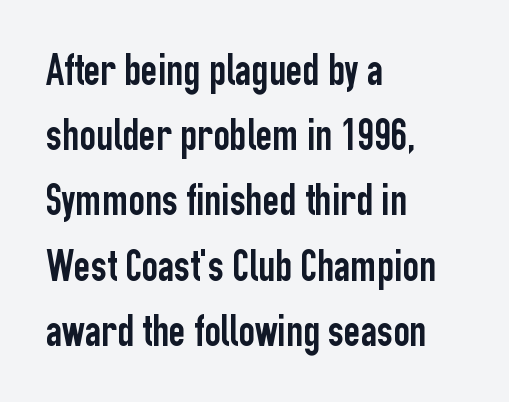
{"serif": "no", "italic": "no", "width": "condensed", "stroke_contrast": "low", "x_height": "medium", "monospaced": "no", "underline": "no", "align": "left", "line_spacing": "normal", "line_spacing_ratio": 1.45, "letter_spacing": "normal", "letter_spacing_em": 0.0, "glyph_px": 45}
